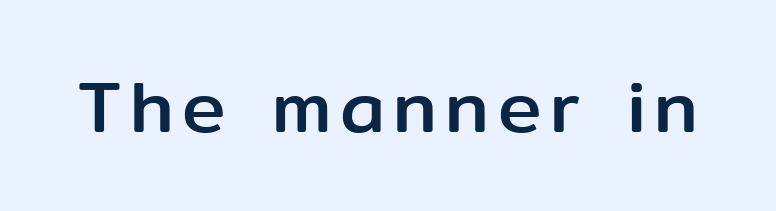
Check where the strokes stop: nothing finishes them off — pure sans. Here the designer chose a conventional face with non-uniform glyph widths. Plain, unruled lines of type. Does the lettering tilt? It doesn't — this is upright.
